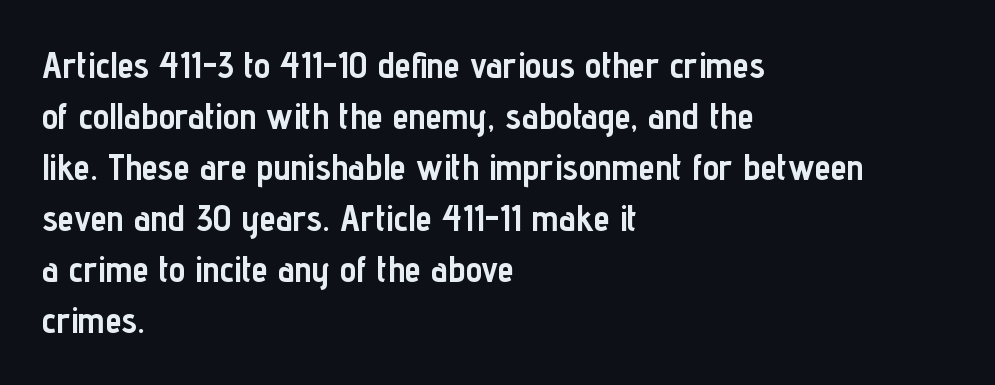
{"serif": "no", "italic": "no", "bold": "yes", "weight": "semibold", "width": "condensed", "stroke_contrast": "low", "x_height": "medium", "monospaced": "no", "underline": "no", "align": "left", "line_spacing": "normal", "line_spacing_ratio": 1.38, "letter_spacing": "normal", "letter_spacing_em": 0.0, "glyph_px": 37}
